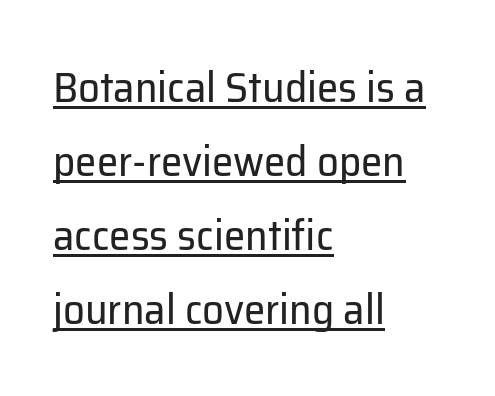
{"serif": "no", "italic": "no", "bold": "no", "weight": "regular", "width": "normal", "stroke_contrast": "low", "x_height": "medium", "monospaced": "no", "underline": "yes", "align": "left", "line_spacing_ratio": 1.72, "letter_spacing": "normal", "letter_spacing_em": 0.0, "glyph_px": 43}
